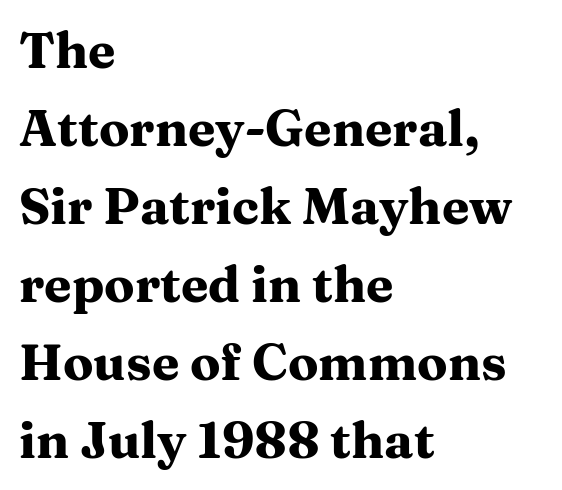
Q: Is the text bold? A: Yes.
Q: Is the text italic (slanted)? A: No, it is upright.
Q: Is the typeface a serif or a sans-serif typeface? A: Serif.
Q: Is the text underlined? A: No.
Q: How is the paragraph aligned? A: Left-aligned.
Q: Is the spacing between letters normal or unusually wide? A: Normal.
Q: Is the spacing between lines tight, normal or loose? A: Normal.
Q: Width (condensed, normal, or wide)? A: Wide.
Q: Stroke contrast? A: Medium.
Q: x-height? A: Medium.
Q: Monospaced? A: No.
